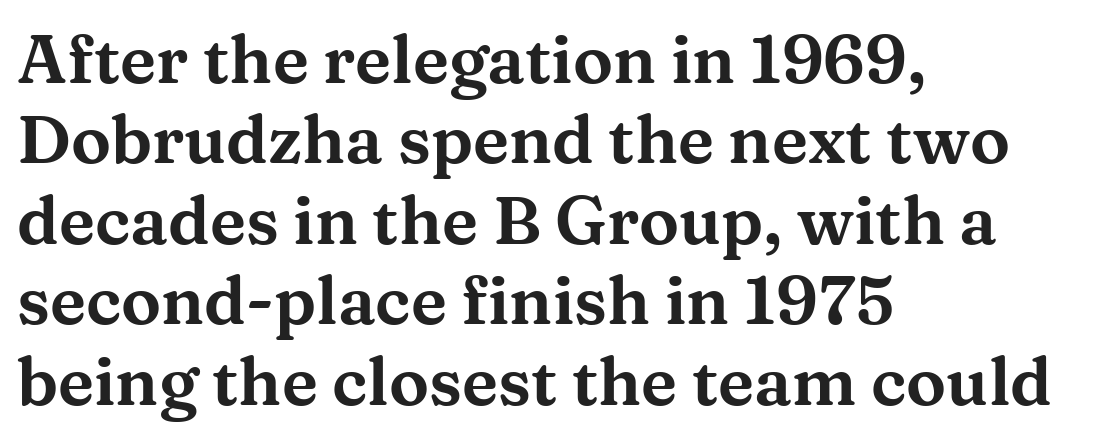
{"serif": "yes", "italic": "no", "width": "wide", "stroke_contrast": "medium", "x_height": "medium", "monospaced": "no", "underline": "no", "align": "left", "line_spacing_ratio": 1.2, "letter_spacing": "normal", "letter_spacing_em": 0.0, "glyph_px": 67}
